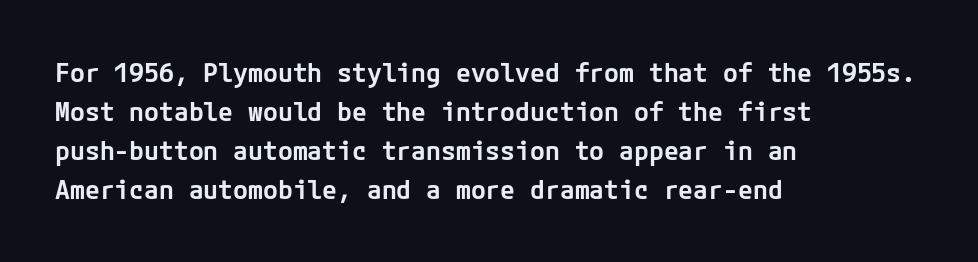
{"italic": "no", "bold": "semi", "underline": "no", "align": "left", "line_spacing": "normal", "line_spacing_ratio": 1.45, "letter_spacing": "normal", "letter_spacing_em": 0.0, "glyph_px": 27}
